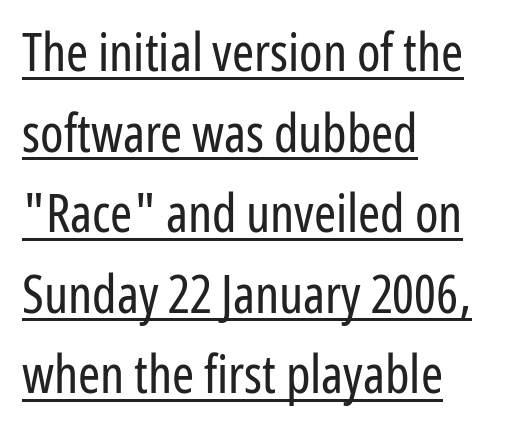
The face used here is rendered with its standard letterfit. Serifs: no, the terminals of the letterforms are clean. No letter is thick-stroked: the sample isn't bold. Horizontally, the lines are justified to the leading edge only. Quick note: not italic, upright.
